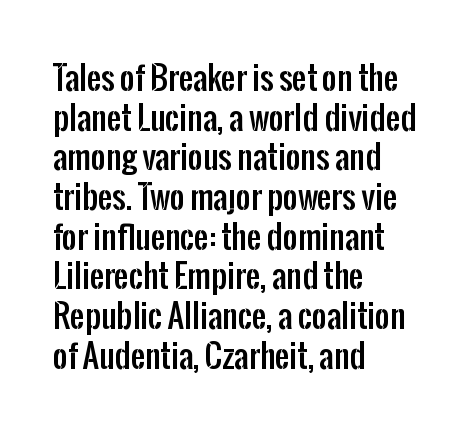
{"serif": "no", "italic": "no", "width": "condensed", "stroke_contrast": "low", "x_height": "medium", "monospaced": "no", "underline": "no", "align": "left", "line_spacing_ratio": 1.24, "letter_spacing": "normal", "letter_spacing_em": 0.0, "glyph_px": 32}
